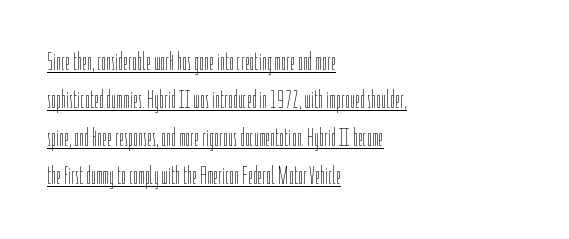
{"italic": "no", "bold": "no", "underline": "yes", "align": "left", "line_spacing": "normal", "line_spacing_ratio": 1.52, "letter_spacing": "normal", "letter_spacing_em": 0.0, "glyph_px": 25}
